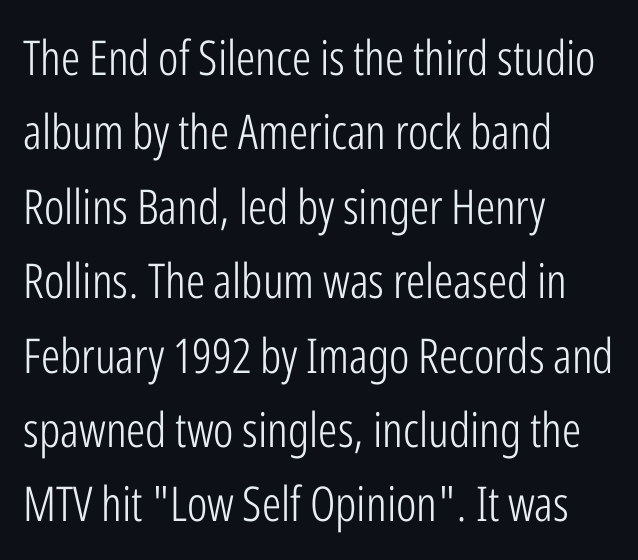
No letter is thick-stroked: the sample isn't bold. Each line starts at the same left margin while the right side varies. Regular leading. This sample uses plain, unmodified letter spacing. The passage shown is typed in a proportional face where columns would drift. Each letter's strokes conclude bluntly, with no projecting serifs.
